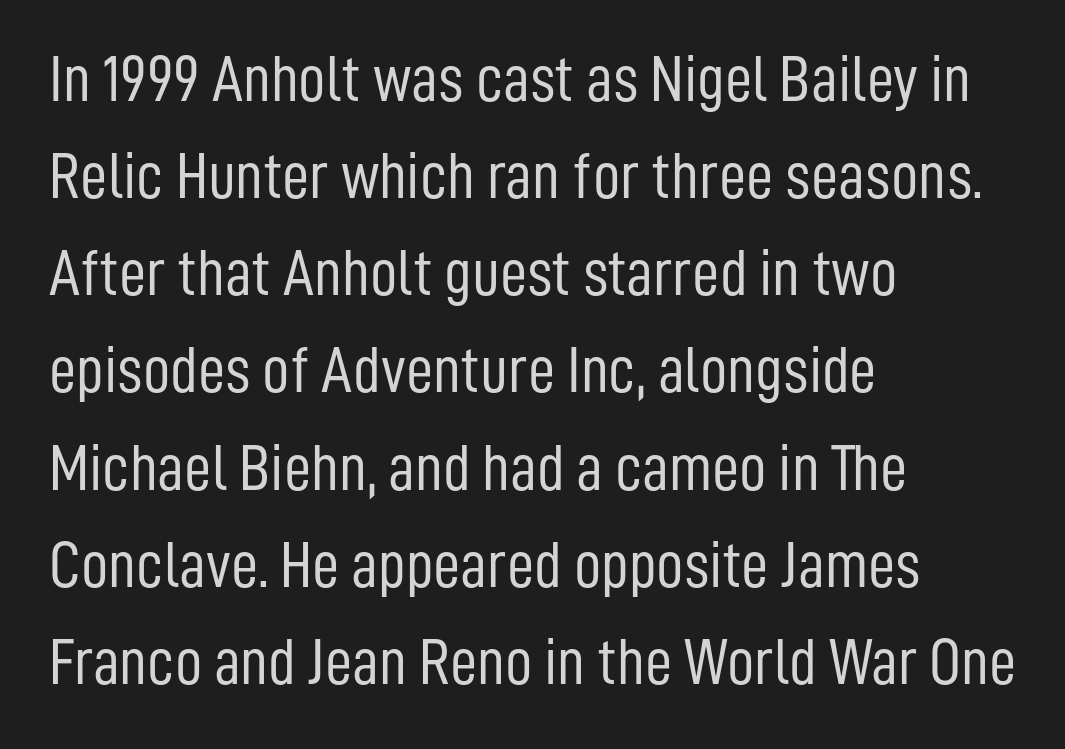
This sample is left-justified, so line endings fall wherever the words run out. Tracking here is standard; glyphs follow each other at the usual distance. Nope, no serifs anywhere on these letters. Leading: standard.
